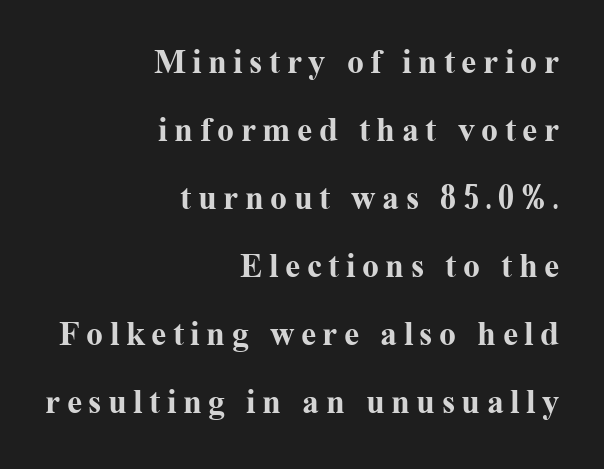
These lines are rendered in a variable-pitch font. Letters rest on an invisible, unmarked baseline. The type sits square on the baseline with zero lean. Vertically, the passage feels expansive, rows floating well apart. The characters display serif detailing at their extremities.
